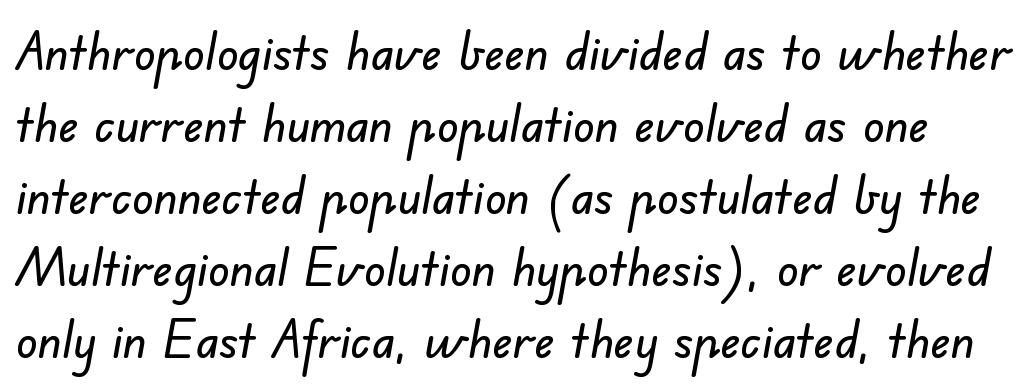
{"serif": "no", "width": "normal", "stroke_contrast": "low", "x_height": "small", "monospaced": "no", "underline": "no", "line_spacing": "normal", "line_spacing_ratio": 1.36, "letter_spacing": "normal", "letter_spacing_em": 0.0, "glyph_px": 53}
